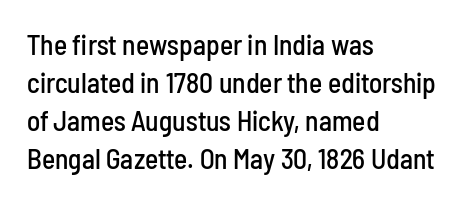
Q: Is the text italic (slanted)? A: No, it is upright.
Q: Is the typeface a serif or a sans-serif typeface? A: Sans-serif.
Q: Is the text underlined? A: No.
Q: How is the paragraph aligned? A: Left-aligned.
Q: Is the spacing between letters normal or unusually wide? A: Normal.
Q: Is the spacing between lines tight, normal or loose? A: Normal.
Q: Width (condensed, normal, or wide)? A: Condensed.
Q: Stroke contrast? A: Low.
Q: x-height? A: Medium.
Q: Monospaced? A: No.
